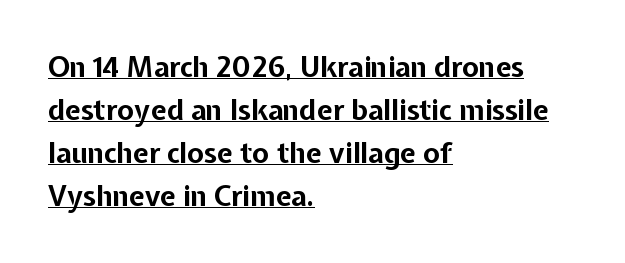
Q: Is the text bold? A: Yes.
Q: Is the text italic (slanted)? A: No, it is upright.
Q: Is the typeface a serif or a sans-serif typeface? A: Sans-serif.
Q: Is the text underlined? A: Yes.
Q: How is the paragraph aligned? A: Left-aligned.
Q: Is the spacing between letters normal or unusually wide? A: Normal.
Q: Is the spacing between lines tight, normal or loose? A: Normal.
Q: Width (condensed, normal, or wide)? A: Normal.
Q: Stroke contrast? A: Low.
Q: x-height? A: Medium.
Q: Monospaced? A: No.
